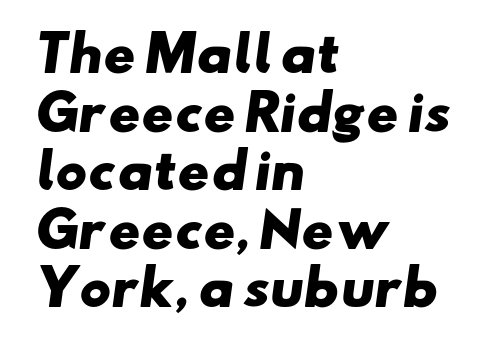
Here the glyphs are tracked normally, forming tight word shapes. These words are printed bold, with thick strokes throughout. The paragraph has a hard left edge and a soft right edge. Unlike a traditional serif, this face leaves its strokes unadorned.
